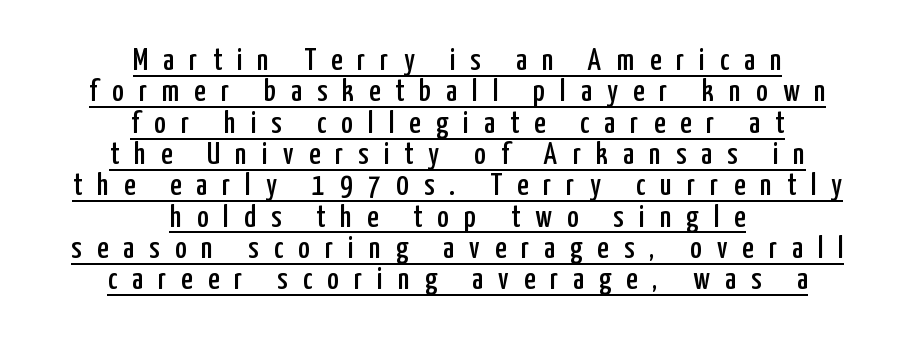
Q: Is the text italic (slanted)? A: No, it is upright.
Q: Is the typeface a serif or a sans-serif typeface? A: Sans-serif.
Q: Is the text underlined? A: Yes.
Q: How is the paragraph aligned? A: Centered.
Q: Is the spacing between letters normal or unusually wide? A: Unusually wide.
Q: Is the spacing between lines tight, normal or loose? A: Tight.
Q: Width (condensed, normal, or wide)? A: Condensed.
Q: Stroke contrast? A: Low.
Q: x-height? A: Medium.
Q: Monospaced? A: No.
